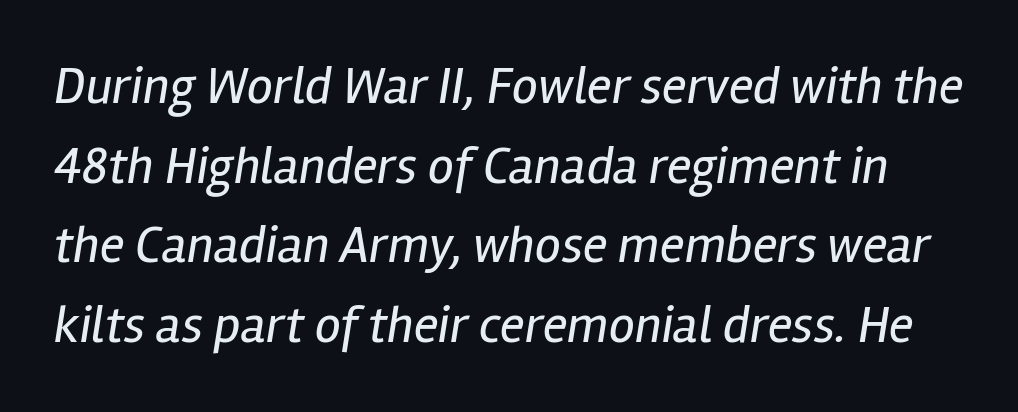
Q: Is the text bold? A: No.
Q: Is the text italic (slanted)? A: Yes, it leans right by about 12 degrees.
Q: Is the text underlined? A: No.
Q: Is the spacing between letters normal or unusually wide? A: Normal.
Q: Is the spacing between lines tight, normal or loose? A: Normal.
Q: Width (condensed, normal, or wide)? A: Condensed.
Q: Stroke contrast? A: Low.
Q: x-height? A: Medium.
Q: Monospaced? A: No.
